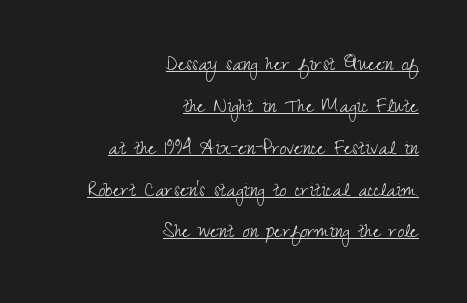
A rule runs beneath these lines of type. The tracking reads as untouched default to a designer's eye. Does the lettering tilt? It doesn't — this is upright. Unbolded letterforms with no extra heft. The paragraph shown leans on its right margin.
